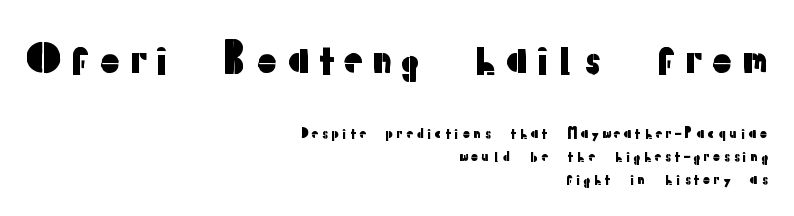
Decoration check: the copy has no underline. If you squint, the top block still reads clearly — it's the larger of the two. Are there feet on the stems? There aren't — it's a sans. Notice how descenders clear the ascenders below comfortably — that's standard leading. Typeset ragged left — the right edge is the straight one.
